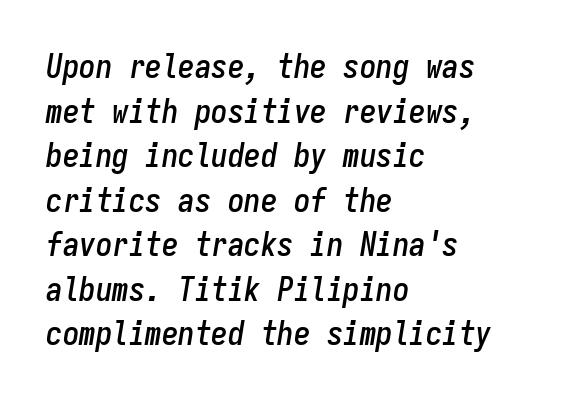
These lines keep a tight, regular rhythm from letter to letter. Is this a fixed-width face? Yes — each glyph sits in an identical cell. The face used here has a pronounced slope to its letters. A student would call this left alignment; a typographer would say flush left, rag right. Notice how descenders clear the ascenders below comfortably — that's standard leading. Check the space under the baseline: it is left empty.
